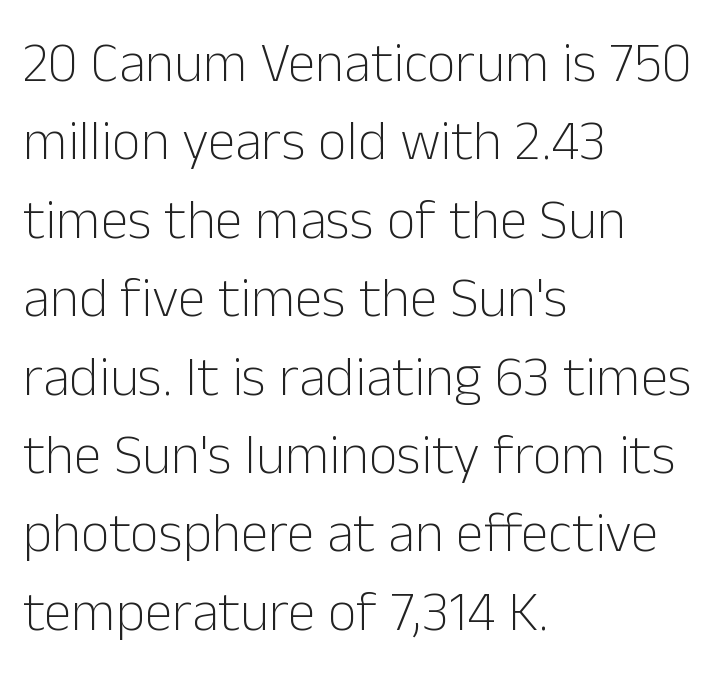
Q: Is the text bold? A: No.
Q: Is the text italic (slanted)? A: No, it is upright.
Q: Is the typeface a serif or a sans-serif typeface? A: Sans-serif.
Q: Is the text underlined? A: No.
Q: How is the paragraph aligned? A: Left-aligned.
Q: Is the spacing between letters normal or unusually wide? A: Normal.
Q: Is the spacing between lines tight, normal or loose? A: Normal.
Q: Width (condensed, normal, or wide)? A: Normal.
Q: Stroke contrast? A: Low.
Q: x-height? A: Medium.
Q: Monospaced? A: No.
